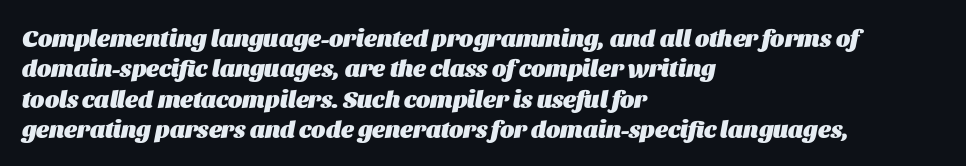
Q: Is the text bold? A: Yes.
Q: Is the text italic (slanted)? A: Yes, it leans right by about 11 degrees.
Q: Is the text underlined? A: No.
Q: How is the paragraph aligned? A: Left-aligned.
Q: Is the spacing between letters normal or unusually wide? A: Normal.
Q: Is the spacing between lines tight, normal or loose? A: Normal.
